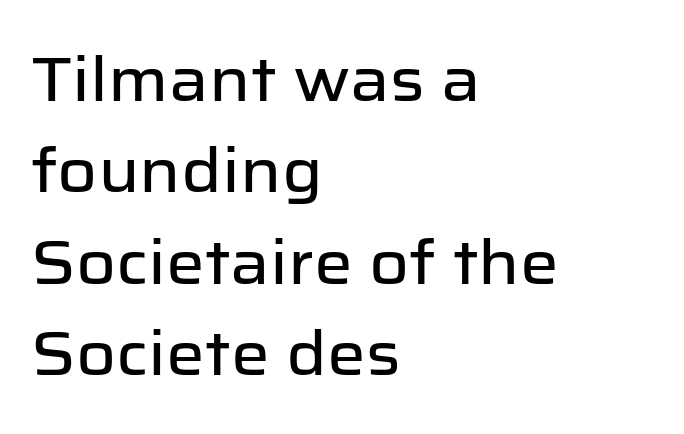
{"serif": "no", "italic": "no", "width": "normal", "stroke_contrast": "low", "x_height": "medium", "monospaced": "no", "underline": "no", "align": "left", "line_spacing": "normal", "line_spacing_ratio": 1.5, "letter_spacing": "normal", "letter_spacing_em": 0.0, "glyph_px": 61}
